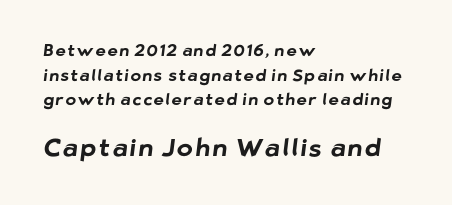
Q: Is the text bold? A: Yes.
Q: Is the text underlined? A: No.
Q: How is the paragraph aligned? A: Left-aligned.
Q: Is the spacing between lines tight, normal or loose? A: Normal.
Q: Which block of text is set in a larger size, the first (top) or the second (bottom)? A: The second (bottom) one.
